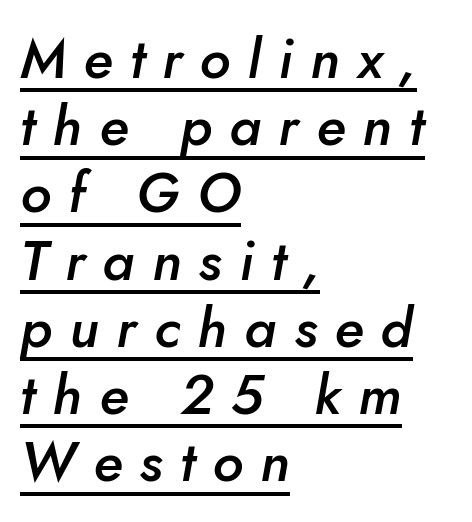
In terms of letterspacing, this is a distinctly airy, spread setting. Where is the straight margin? On the left. There's an unmistakable incline to the writing here. A rule runs beneath these lines of type. The face used here is a semibold: visibly heavier than regular, lighter than bold. The letters advance in unequal steps, a hallmark of proportional type.
